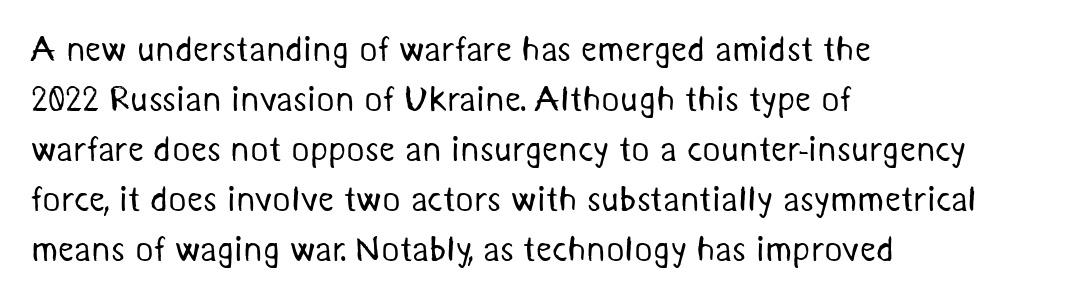
Q: Is the text bold? A: No.
Q: Is the typeface a serif or a sans-serif typeface? A: Sans-serif.
Q: Is the text underlined? A: No.
Q: How is the paragraph aligned? A: Left-aligned.
Q: Is the spacing between letters normal or unusually wide? A: Normal.
Q: Is the spacing between lines tight, normal or loose? A: Normal.
Q: Width (condensed, normal, or wide)? A: Normal.
Q: Stroke contrast? A: Medium.
Q: x-height? A: Medium.
Q: Monospaced? A: No.
